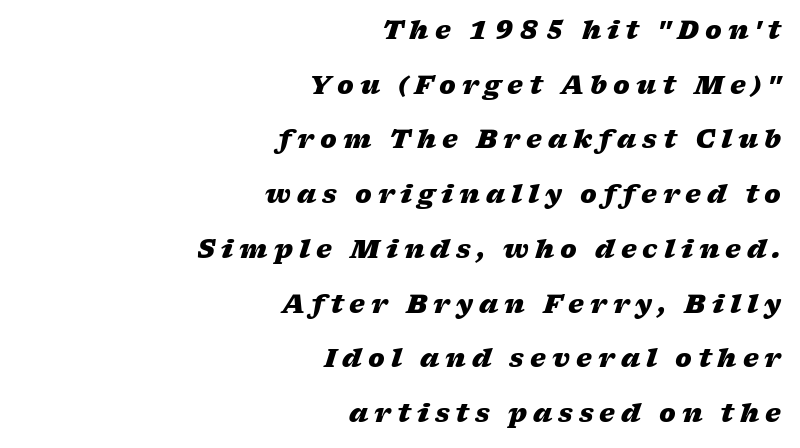
{"italic": "yes", "lean": "right", "slant_degrees": 17, "bold": "yes", "underline": "no", "align": "right", "line_spacing": "loose", "line_spacing_ratio": 2.19, "letter_spacing": "wide", "letter_spacing_em": 0.24, "glyph_px": 25}
